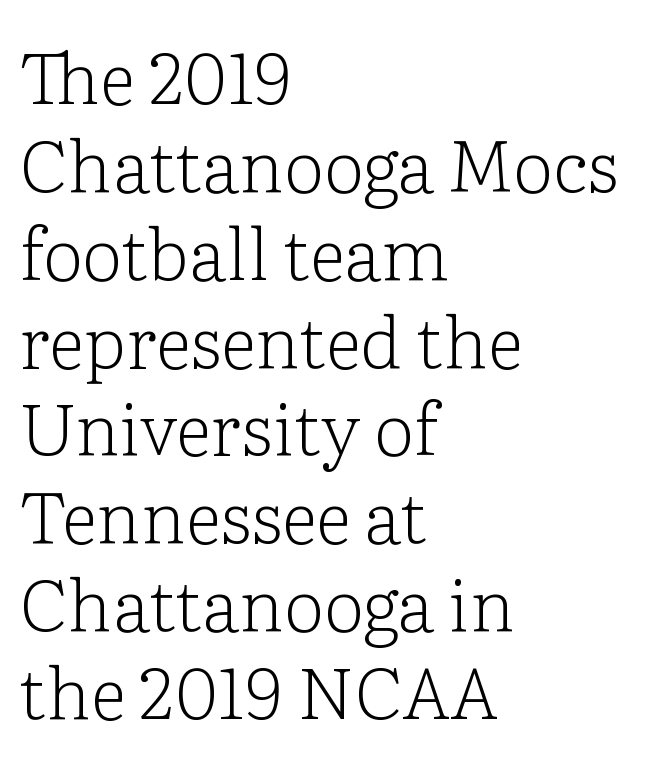
{"serif": "yes", "italic": "no", "bold": "no", "weight": "light", "width": "normal", "stroke_contrast": "low", "x_height": "medium", "monospaced": "no", "underline": "no", "align": "left", "line_spacing_ratio": 1.22, "letter_spacing": "normal", "letter_spacing_em": 0.0, "glyph_px": 72}
